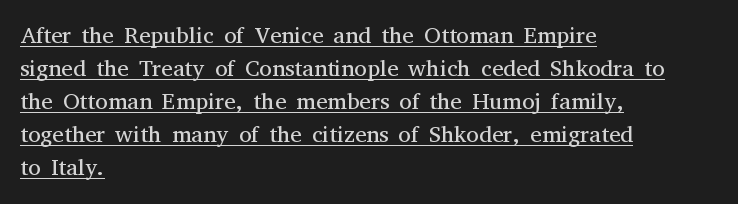
Stroke thickness stays within the range of a standard reading face or lighter. Honestly, the row spacing looks completely unremarkable. Somebody hit Ctrl+U on this one — the words are underlined. You can tell it's not italic because the verticals are truly vertical.
